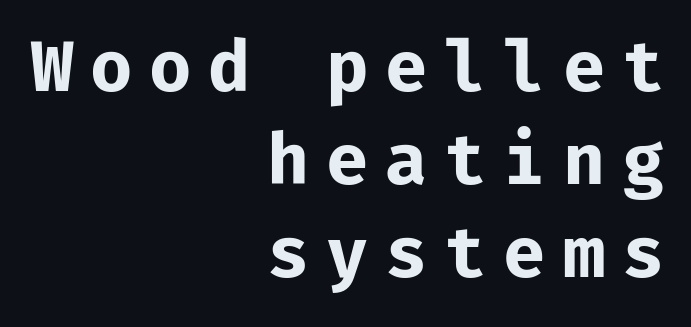
The passage shown is typeset with a sans-serif family. Line endings align vertically; line beginnings do not. The passage shown is not underscored anywhere. The face used here is rendered with a markedly widened letterfit. Evenly set lines give the paragraph a standard silhouette. Posture: straight, roman, zero tilt.
